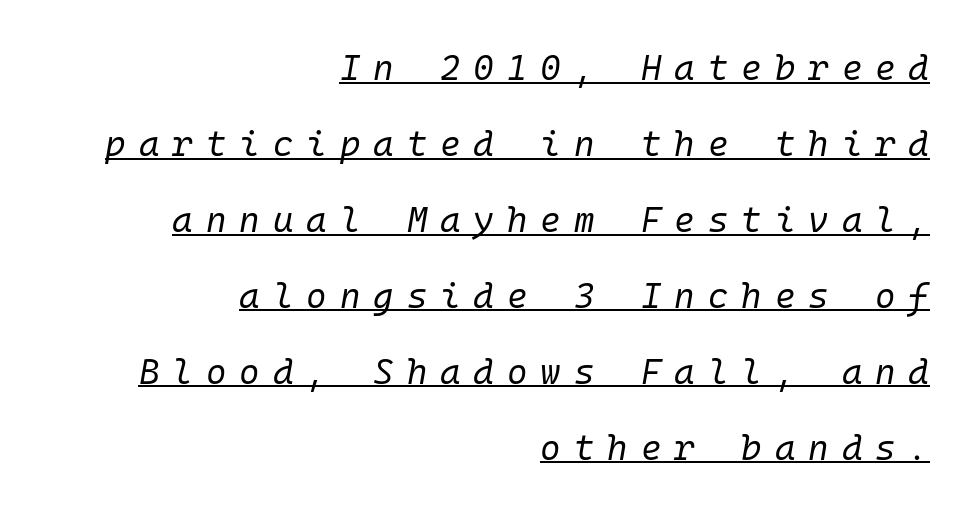
The image shows 35 px regular-weight type, italic (leaning right), monospaced; set right-aligned, loose line spacing (2.17x), unusually wide letter spacing (+0.37 em), underlined; low stroke contrast and a medium x-height.
